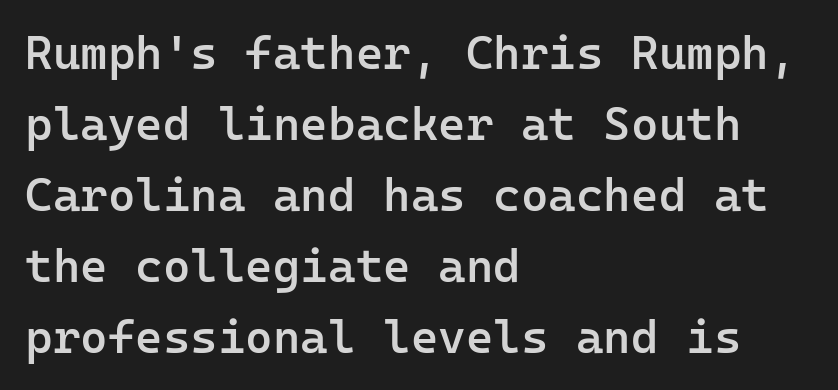
The image shows 47 px semibold sans-serif type, upright, monospaced; set left-aligned, normal line spacing (1.51x), normal letter spacing, not underlined; low stroke contrast and a medium x-height.
